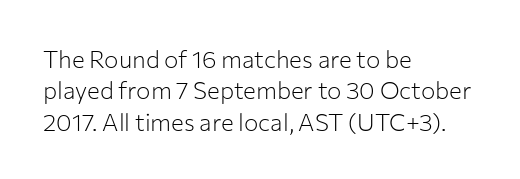
Q: Is the text bold? A: No.
Q: Is the text italic (slanted)? A: No, it is upright.
Q: Is the text underlined? A: No.
Q: How is the paragraph aligned? A: Left-aligned.
Q: Is the spacing between letters normal or unusually wide? A: Normal.
Q: Is the spacing between lines tight, normal or loose? A: Normal.
